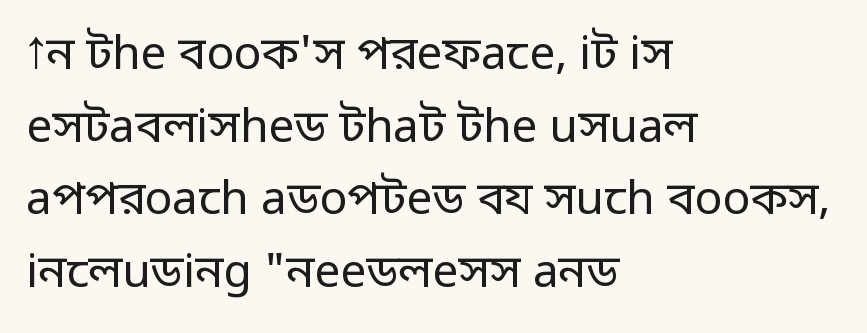
Q: Is the text bold? A: No.
Q: Is the text italic (slanted)? A: No, it is upright.
Q: Is the typeface a serif or a sans-serif typeface? A: Sans-serif.
Q: Is the text underlined? A: No.
Q: How is the paragraph aligned? A: Left-aligned.
Q: Is the spacing between letters normal or unusually wide? A: Normal.
Q: Is the spacing between lines tight, normal or loose? A: Normal.
Q: Width (condensed, normal, or wide)? A: Normal.
Q: Stroke contrast? A: Low.
Q: x-height? A: Medium.
Q: Monospaced? A: No.
